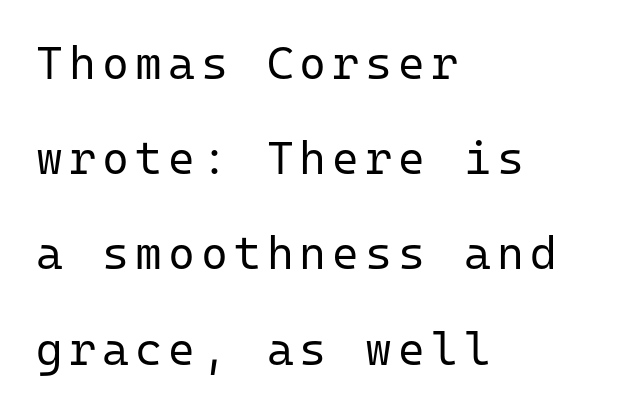
Q: Is the text bold? A: No.
Q: Is the text italic (slanted)? A: No, it is upright.
Q: Is the typeface a serif or a sans-serif typeface? A: Sans-serif.
Q: Is the text underlined? A: No.
Q: How is the paragraph aligned? A: Left-aligned.
Q: Is the spacing between lines tight, normal or loose? A: Loose.
Q: Width (condensed, normal, or wide)? A: Normal.
Q: Stroke contrast? A: Low.
Q: x-height? A: Medium.
Q: Monospaced? A: Yes.
